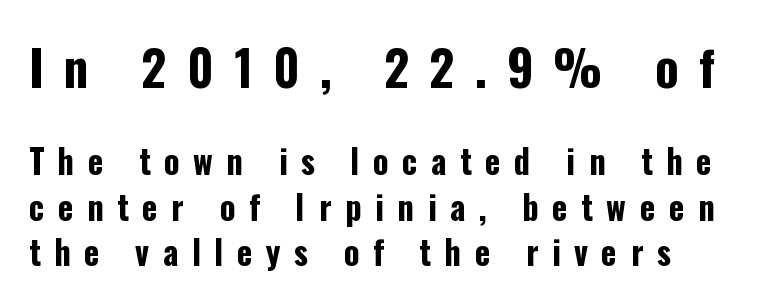
{"serif": "no", "italic": "no", "bold": "yes", "weight": "bold", "width": "condensed", "stroke_contrast": "low", "x_height": "medium", "monospaced": "no", "underline": "no", "line_spacing": "normal", "line_spacing_ratio": 1.37, "letter_spacing": "wide", "letter_spacing_em": 0.41, "larger_block": "first", "size_ratio": 1.48, "glyph_px": 49}
